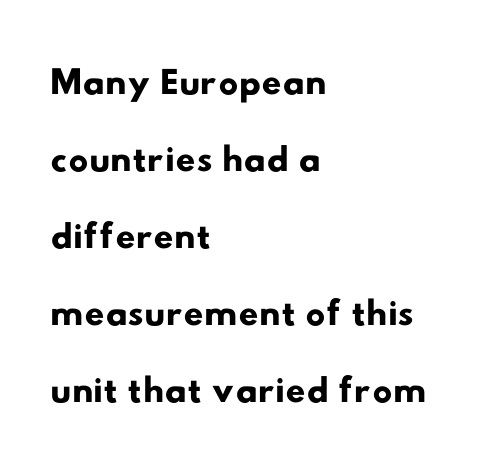
{"serif": "no", "width": "wide", "stroke_contrast": "low", "x_height": "small", "monospaced": "no", "underline": "no", "align": "left", "line_spacing": "normal", "line_spacing_ratio": 1.4, "letter_spacing": "normal", "letter_spacing_em": 0.0, "glyph_px": 55}
